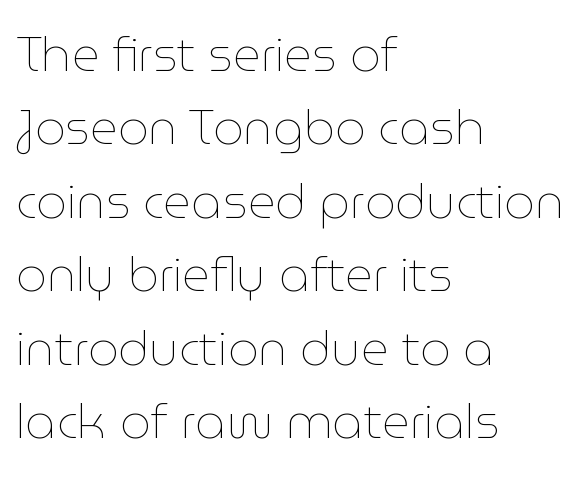
{"italic": "no", "bold": "no", "weight": "thin", "width": "normal", "stroke_contrast": "low", "x_height": "medium", "monospaced": "no", "underline": "no", "align": "left", "line_spacing": "normal", "line_spacing_ratio": 1.53, "letter_spacing": "normal", "letter_spacing_em": 0.0, "glyph_px": 48}
